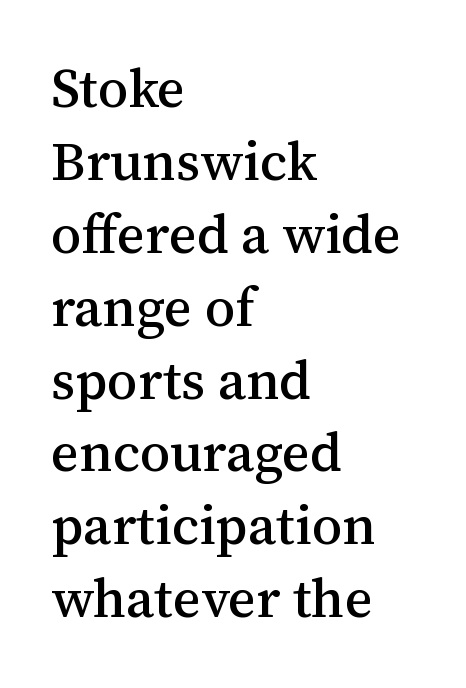
Just letters on the line, the space beneath them empty. These lines are set flush left with a ragged right edge. Letterform terminals end in serifs throughout the passage. Each letter keeps its own natural width here, so spacing adapts to shape. What's the leading like? Ordinary, nothing unusual. The typography opts for an upright posture over an oblique one.
